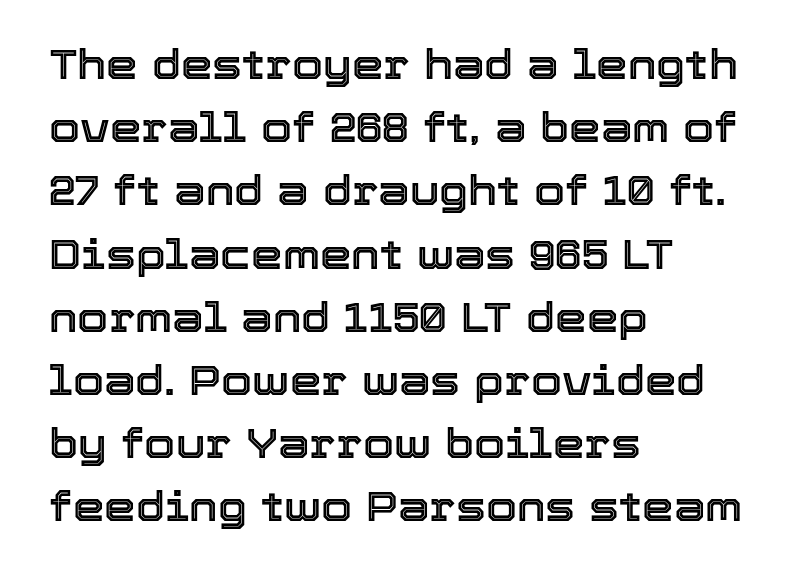
{"italic": "no", "width": "normal", "x_height": "medium", "monospaced": "no", "underline": "no", "align": "left", "line_spacing": "normal", "line_spacing_ratio": 1.58, "letter_spacing": "normal", "letter_spacing_em": 0.0, "glyph_px": 40}
